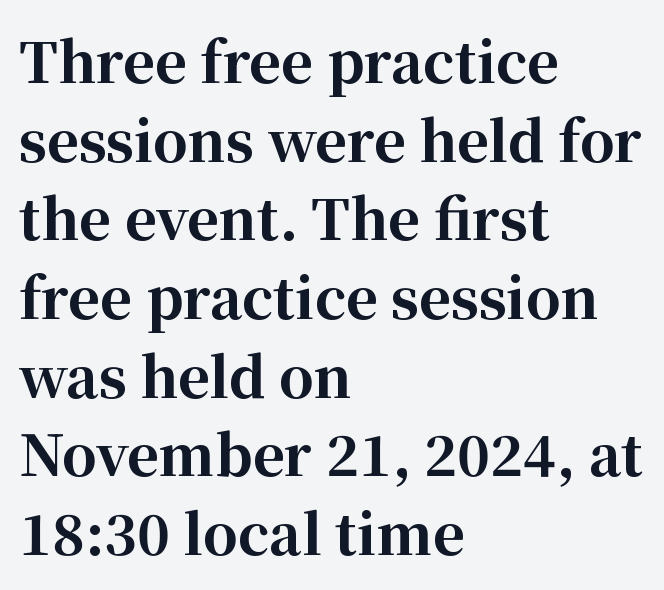
Do the characters align in a grid? No, the font is proportional. No italicization has been applied; the sample stays upright. Little horizontal feet cap the strokes, marking this as serif type. Short note: letters normally spaced.
